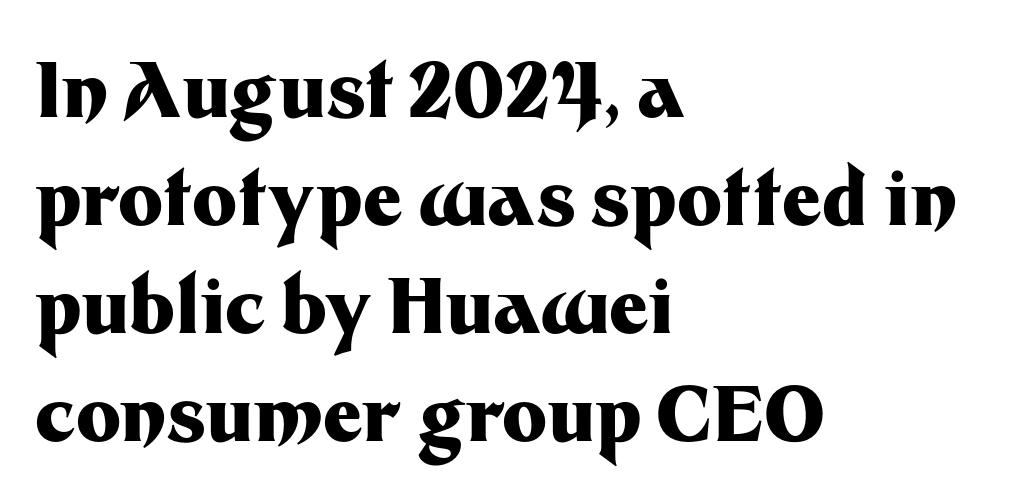
The passage shown is emphatically bold. Is the letter spacing exaggerated? No — it looks like the ordinary default. Normally led — the rows are evenly, conventionally spaced. Nope, not italic — everything's standing straight. Horizontally, the lines are justified to the leading edge only. Look at the bottom of the vertical strokes: they stop flat, with no serifs.
